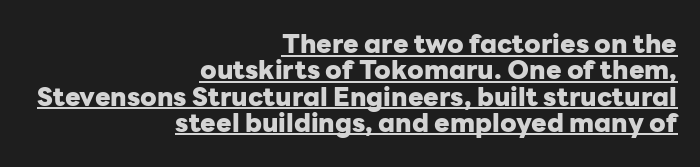
{"italic": "no", "bold": "yes", "underline": "yes", "align": "right", "line_spacing": "tight", "line_spacing_ratio": 1.01, "letter_spacing": "normal", "letter_spacing_em": 0.0, "glyph_px": 26}
